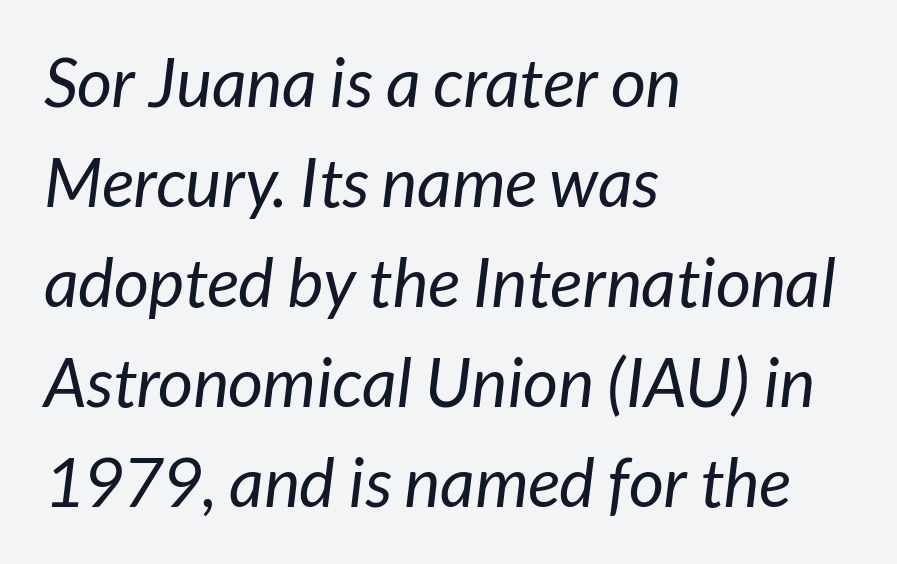
Q: Is the text bold? A: No.
Q: Is the typeface a serif or a sans-serif typeface? A: Sans-serif.
Q: Is the text underlined? A: No.
Q: How is the paragraph aligned? A: Left-aligned.
Q: Is the spacing between letters normal or unusually wide? A: Normal.
Q: Is the spacing between lines tight, normal or loose? A: Normal.
Q: Width (condensed, normal, or wide)? A: Normal.
Q: Stroke contrast? A: Low.
Q: x-height? A: Medium.
Q: Monospaced? A: No.
